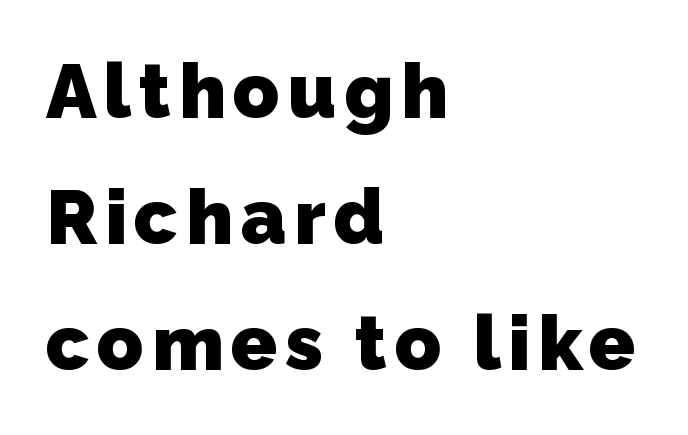
{"serif": "no", "bold": "yes", "weight": "heavy", "width": "normal", "stroke_contrast": "low", "x_height": "medium", "monospaced": "no", "underline": "no", "align": "left", "line_spacing": "normal", "line_spacing_ratio": 1.66, "glyph_px": 76}
